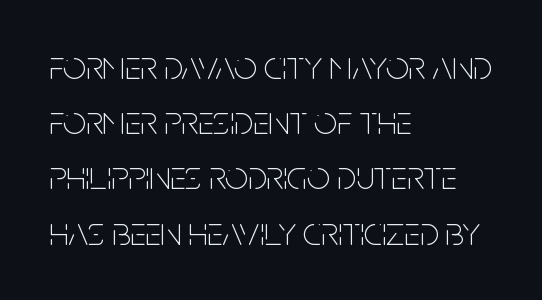
{"serif": "no", "italic": "no", "bold": "no", "weight": "thin", "width": "condensed", "stroke_contrast": "low", "x_height": "large", "monospaced": "no", "underline": "no", "align": "left", "line_spacing": "normal", "line_spacing_ratio": 1.38, "letter_spacing": "normal", "letter_spacing_em": 0.0, "glyph_px": 40}
